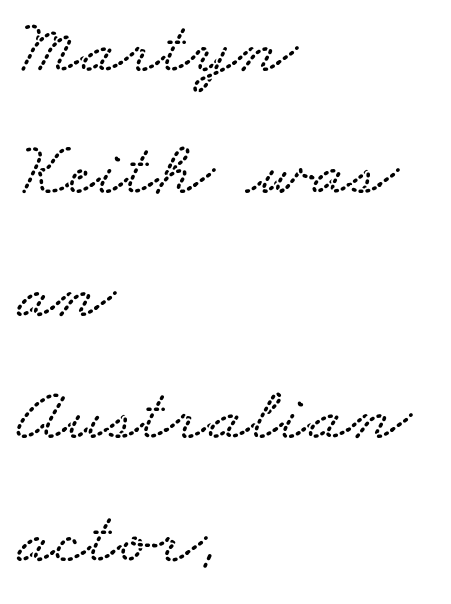
What stands out about the letter spacing? Nothing — it is the standard amount. These lines are rendered in a variable-pitch font. In terms of leading, this rendering sits right in the middle. Notice how the passage keeps a crisp vertical edge on the left only. Glance below the letters and you will spot only blank space.
